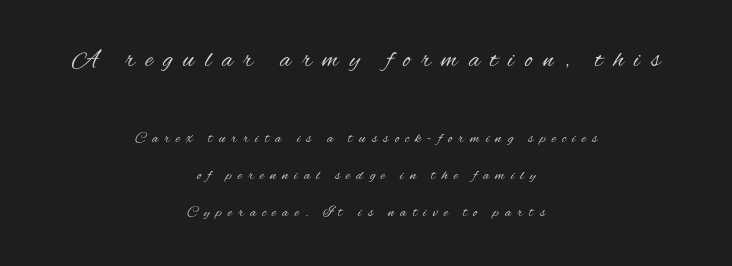
Q: Is the text bold? A: No.
Q: Is the text italic (slanted)? A: Yes.
Q: Is the text underlined? A: No.
Q: How is the paragraph aligned? A: Centered.
Q: Is the spacing between letters normal or unusually wide? A: Unusually wide.
Q: Is the spacing between lines tight, normal or loose? A: Loose.
Q: Which block of text is set in a larger size, the first (top) or the second (bottom)? A: The first (top) one.
